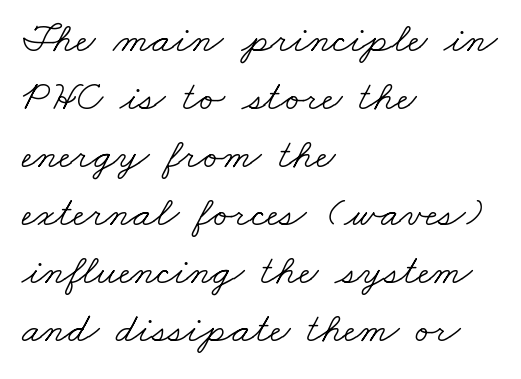
{"serif": "yes", "bold": "no", "weight": "light", "width": "wide", "stroke_contrast": "low", "x_height": "small", "monospaced": "no", "underline": "no", "align": "left", "line_spacing": "normal", "line_spacing_ratio": 1.35, "letter_spacing": "normal", "letter_spacing_em": 0.0, "glyph_px": 43}
